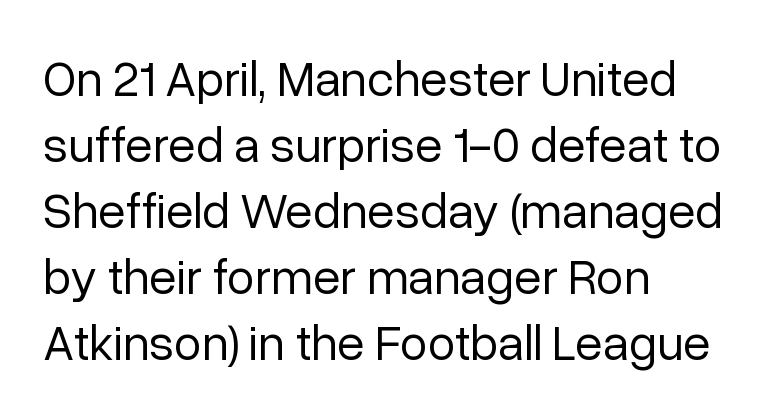
Horizontal alignment here is leftward, the default for most running prose. The strip under each line holds only bare page. Letterform terminals end flat and unadorned throughout the passage. The rendering uses natural spacing where letterforms have individual widths. What's the leading like? Ordinary, nothing unusual.
